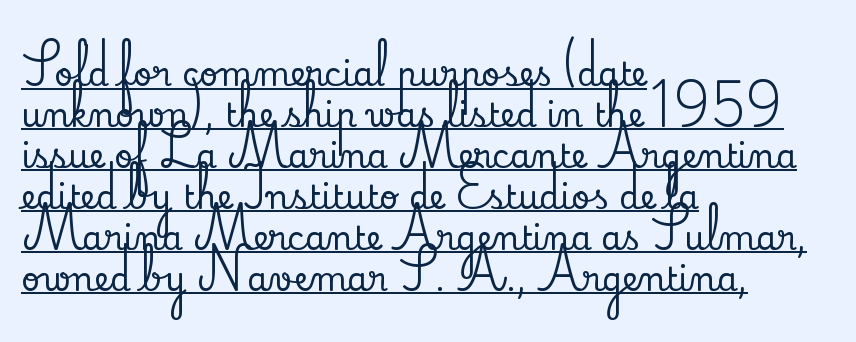
The image shows 33 px serif type, upright; set left-aligned, line spacing 1.24x, normal letter spacing, underlined; low stroke contrast and a small x-height.
